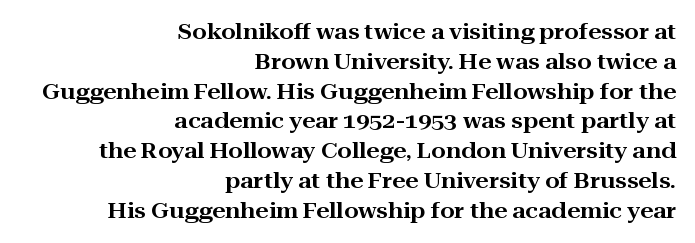
Q: Is the text italic (slanted)? A: No, it is upright.
Q: Is the text underlined? A: No.
Q: How is the paragraph aligned? A: Right-aligned.
Q: Is the spacing between letters normal or unusually wide? A: Normal.
Q: Is the spacing between lines tight, normal or loose? A: Normal.
